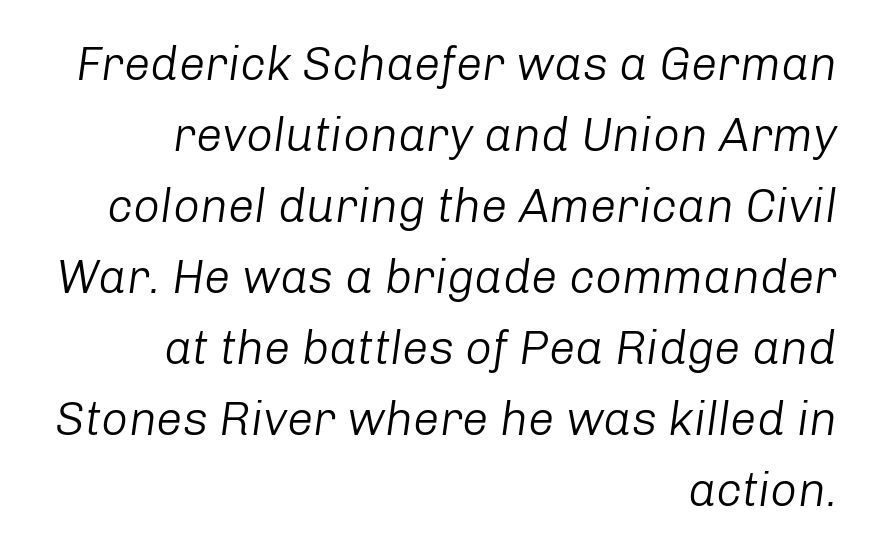
Q: Is the text bold? A: No.
Q: Is the text italic (slanted)? A: Yes, it leans right by about 8 degrees.
Q: Is the text underlined? A: No.
Q: How is the paragraph aligned? A: Right-aligned.
Q: Is the spacing between letters normal or unusually wide? A: Normal.
Q: Is the spacing between lines tight, normal or loose? A: Normal.
Q: Width (condensed, normal, or wide)? A: Normal.
Q: Stroke contrast? A: Low.
Q: x-height? A: Medium.
Q: Monospaced? A: No.
